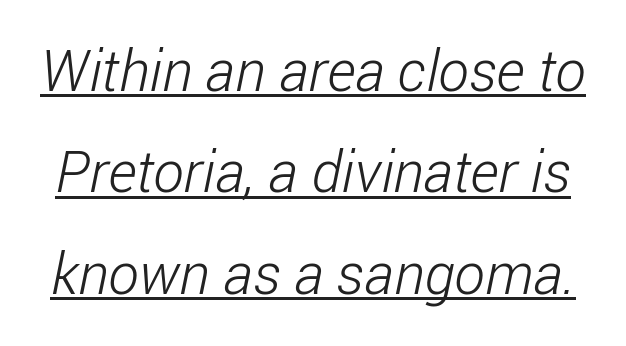
The line texture is even and compact thanks to regular tracking. No heavy texture on the line: the type isn't bold. Note the varied advance widths — an 'i' is clearly narrower than an 'm'. The designer went with a sans here, leaving each stem footless.
